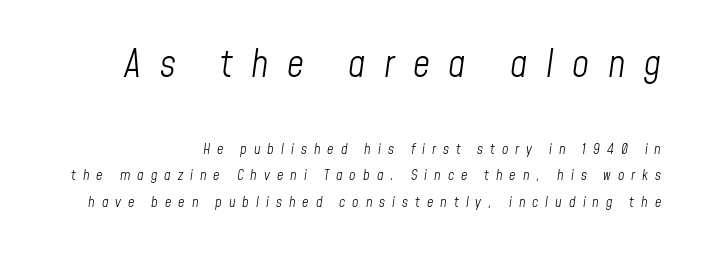
{"italic": "yes", "lean": "right", "slant_degrees": 8, "bold": "no", "weight": "light", "width": "condensed", "stroke_contrast": "low", "x_height": "medium", "monospaced": "no", "underline": "no", "align": "right", "line_spacing": "loose", "line_spacing_ratio": 1.9, "letter_spacing": "wide", "letter_spacing_em": 0.5, "larger_block": "first", "size_ratio": 2.64, "glyph_px": 37}
